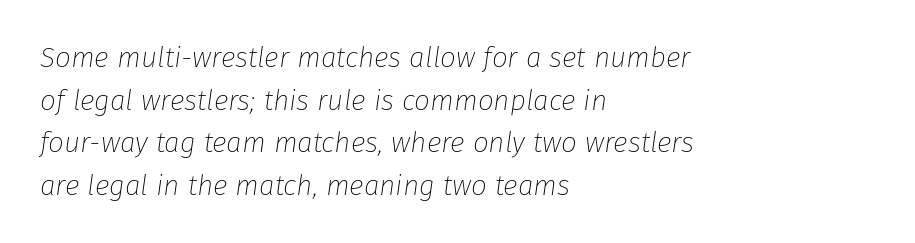
Q: Is the text bold? A: No.
Q: Is the text italic (slanted)? A: Yes, it leans right by about 8 degrees.
Q: Is the text underlined? A: No.
Q: How is the paragraph aligned? A: Left-aligned.
Q: Is the spacing between letters normal or unusually wide? A: Normal.
Q: Is the spacing between lines tight, normal or loose? A: Normal.
Q: Width (condensed, normal, or wide)? A: Normal.
Q: Stroke contrast? A: Low.
Q: x-height? A: Medium.
Q: Monospaced? A: No.
